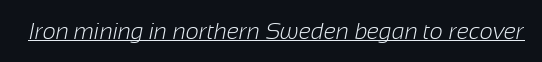
Compared with a typical body face, this is equally light or lighter still. The passage shown has conventional tracking throughout. The string is rendered with underlining switched on.
